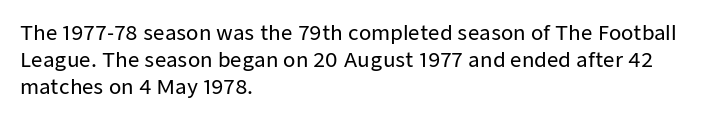
{"italic": "no", "underline": "no", "align": "left", "line_spacing": "normal", "line_spacing_ratio": 1.35, "letter_spacing": "normal", "letter_spacing_em": 0.0, "glyph_px": 20}
